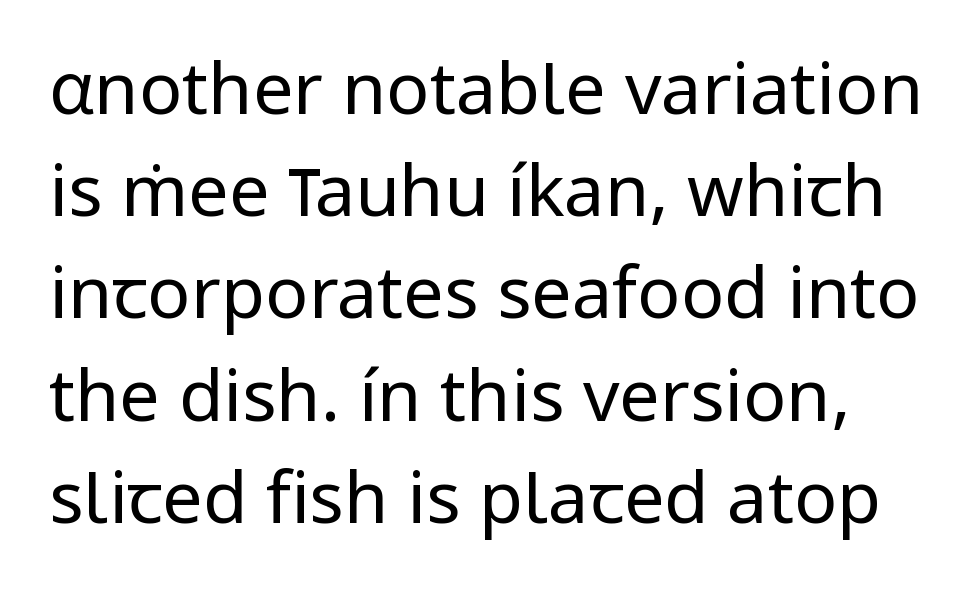
The image shows 72 px regular-weight sans-serif type, upright; set normal line spacing (1.42x), normal letter spacing, not underlined; low stroke contrast and a medium x-height.
